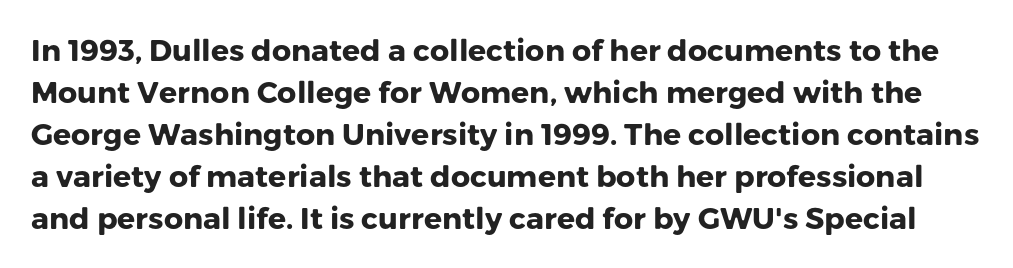
The image shows 30 px heavy sans-serif type, upright; set normal line spacing (1.4x), normal letter spacing, not underlined; low stroke contrast and a medium x-height.
